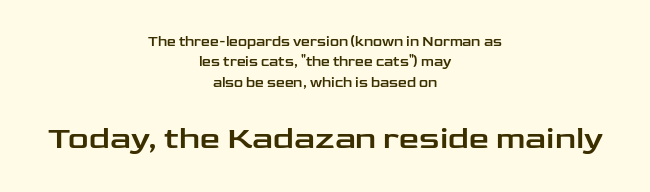
This sample uses plain, unmodified letter spacing. Does the copy run flush right? No — it is centered line by line. Notice how descenders clear the ascenders below comfortably — that's standard leading. Observe the absence of serifs on each vertical stroke in this sample.
